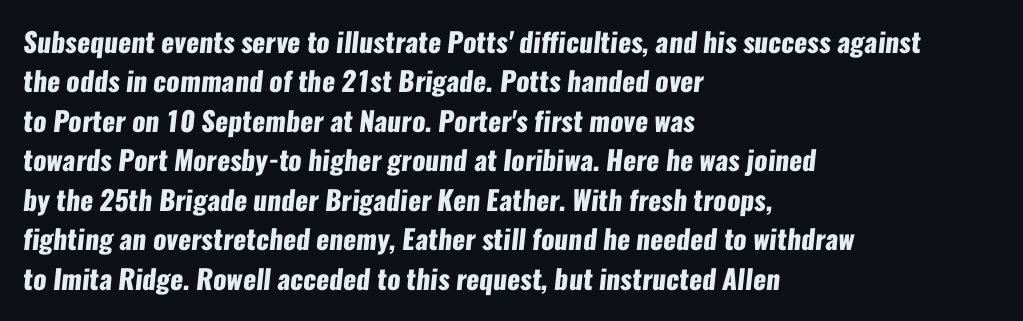
Q: Is the text bold? A: Yes.
Q: Is the text underlined? A: No.
Q: How is the paragraph aligned? A: Left-aligned.
Q: Is the spacing between letters normal or unusually wide? A: Normal.
Q: Is the spacing between lines tight, normal or loose? A: Normal.
